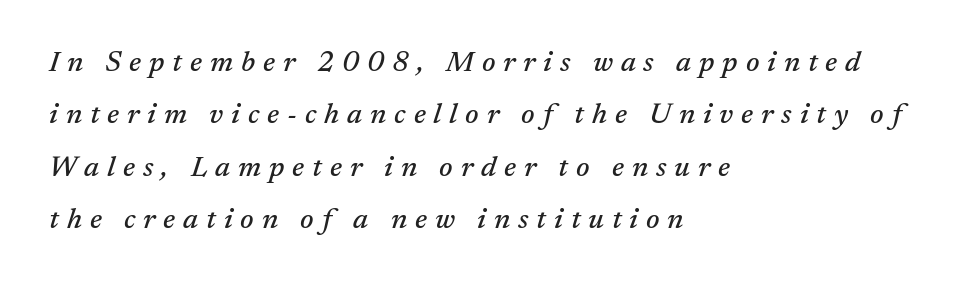
Descender tails drop into unmarked territory. Slanted lettering throughout. One-word summary of the alignment: left. Each letter's strokes conclude with small projecting serifs.
